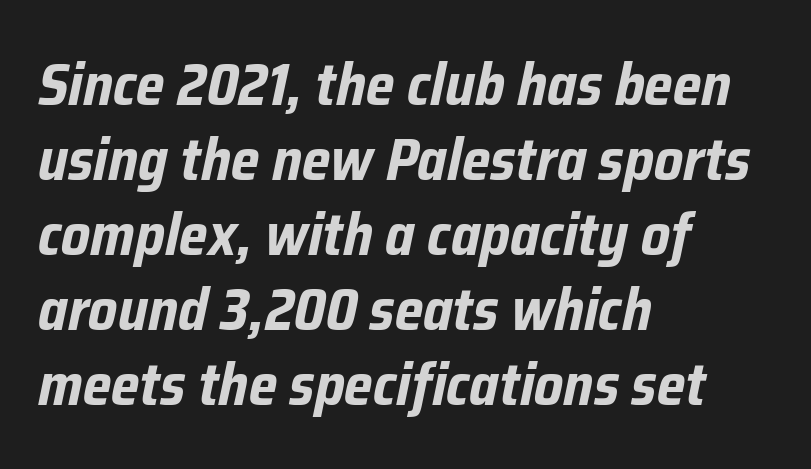
Q: Is the text bold? A: Yes.
Q: Is the text italic (slanted)? A: Yes, it leans right by about 12 degrees.
Q: Is the text underlined? A: No.
Q: How is the paragraph aligned? A: Left-aligned.
Q: Is the spacing between letters normal or unusually wide? A: Normal.
Q: Is the spacing between lines tight, normal or loose? A: Normal.
Q: Width (condensed, normal, or wide)? A: Condensed.
Q: Stroke contrast? A: Low.
Q: x-height? A: Medium.
Q: Monospaced? A: No.
